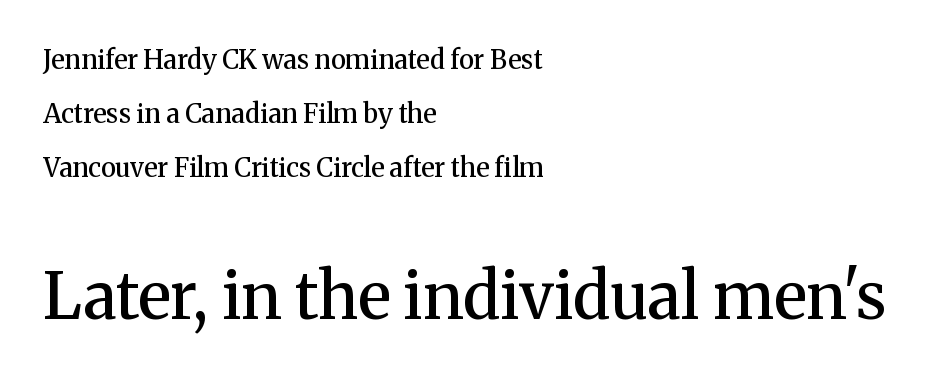
{"serif": "yes", "italic": "no", "bold": "semi", "weight": "semibold", "width": "normal", "stroke_contrast": "medium", "x_height": "medium", "monospaced": "no", "underline": "no", "align": "left", "line_spacing": "loose", "line_spacing_ratio": 2.08, "letter_spacing": "normal", "letter_spacing_em": 0.0, "larger_block": "second", "size_ratio": 2.46, "glyph_px": 64}
